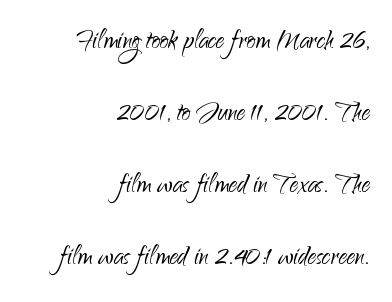
The lines in this sample share a right terminus and differ only in where they begin. If you measured baseline to baseline, you'd find a long distance. Think of a printed novel: that variable character pitch is what you see here. The text was rendered using a sans face with plain stroke endings. Spacing between characters is what you'd get straight out of the box.
